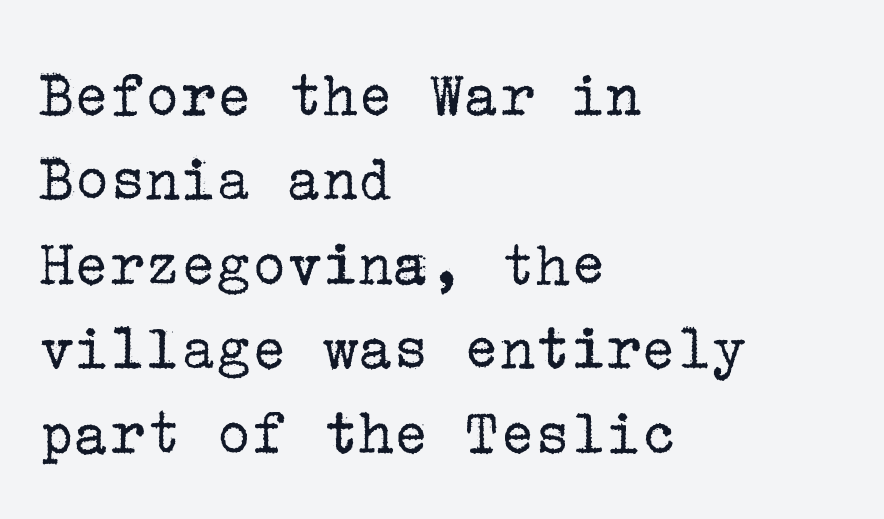
Compared with a centered layout, this one pins lines to the left instead. Descenders hang freely into open space. No heavy texture on the line: the type isn't bold. Honestly, the letter spacing is just normal — you wouldn't notice it. The designer left line spacing at the default.
